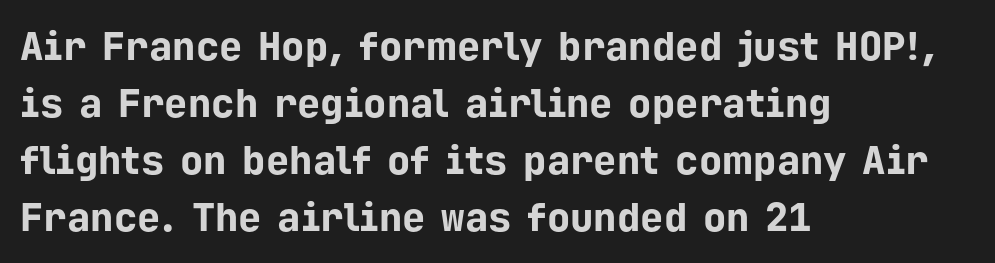
{"serif": "no", "italic": "no", "bold": "yes", "weight": "bold", "width": "normal", "stroke_contrast": "low", "x_height": "medium", "monospaced": "yes", "underline": "no", "align": "left", "line_spacing": "normal", "line_spacing_ratio": 1.46, "letter_spacing": "normal", "letter_spacing_em": 0.0, "glyph_px": 39}
